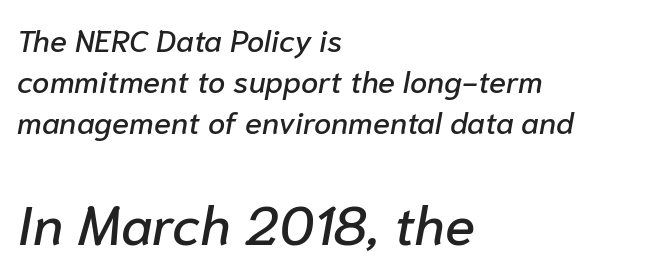
{"italic": "yes", "lean": "right", "slant_degrees": 10, "width": "normal", "stroke_contrast": "low", "x_height": "medium", "monospaced": "no", "underline": "no", "align": "left", "line_spacing": "normal", "line_spacing_ratio": 1.32, "letter_spacing": "normal", "letter_spacing_em": 0.0, "larger_block": "second", "size_ratio": 1.77, "glyph_px": 55}
